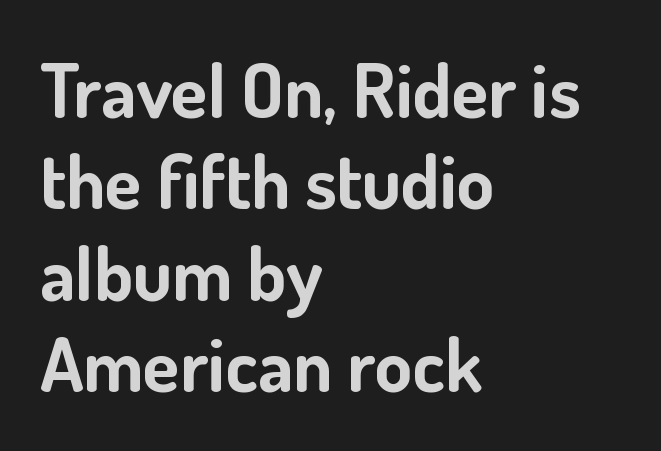
The image shows 75 px bold sans-serif type, upright; set left-aligned, line spacing 1.22x, normal letter spacing, not underlined; low stroke contrast and a small x-height.
